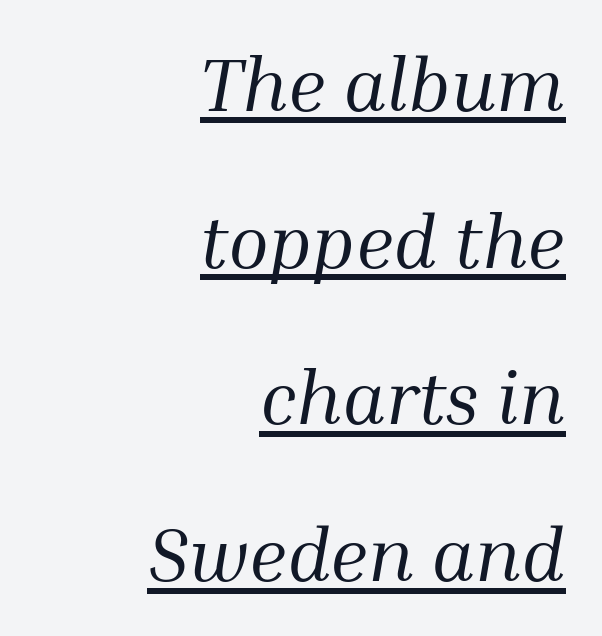
The image shows 75 px regular-weight serif type, italic (leaning right); set right-aligned, loose line spacing (2.09x), normal letter spacing, underlined; medium stroke contrast and a medium x-height.
